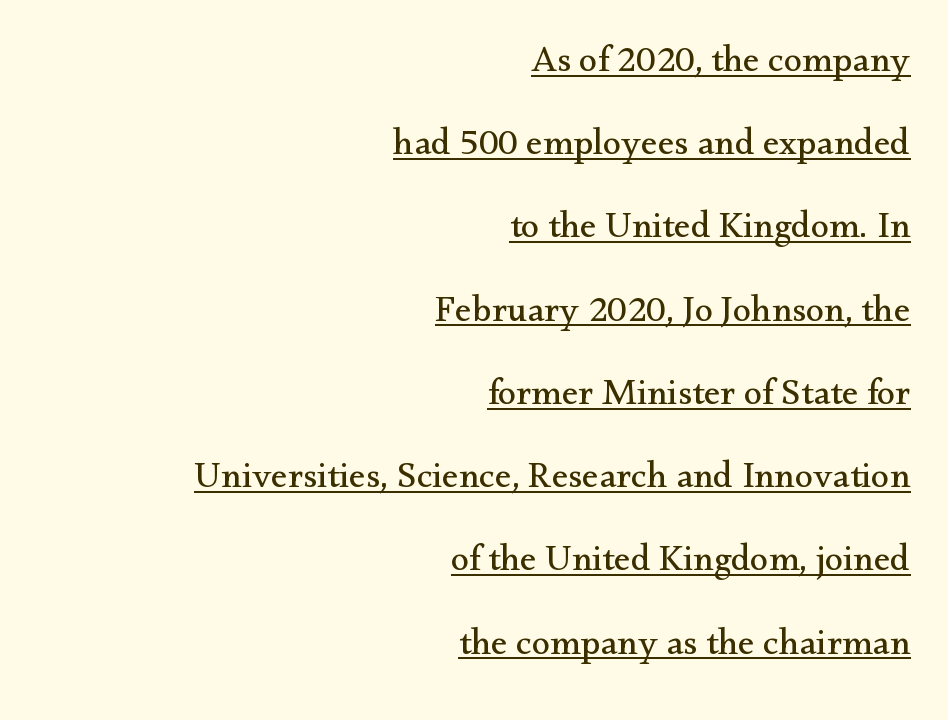
Q: Is the text bold? A: No.
Q: Is the text italic (slanted)? A: No, it is upright.
Q: Is the typeface a serif or a sans-serif typeface? A: Serif.
Q: Is the text underlined? A: Yes.
Q: How is the paragraph aligned? A: Right-aligned.
Q: Is the spacing between letters normal or unusually wide? A: Normal.
Q: Is the spacing between lines tight, normal or loose? A: Loose.
Q: Width (condensed, normal, or wide)? A: Normal.
Q: Stroke contrast? A: Medium.
Q: x-height? A: Small.
Q: Monospaced? A: No.
